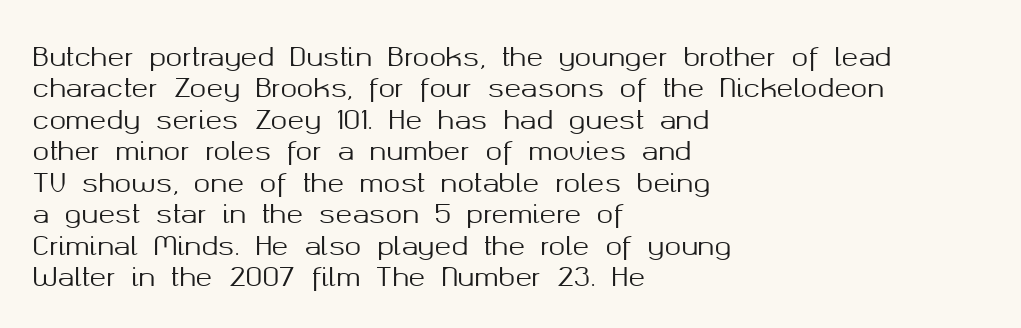
{"italic": "no", "underline": "no", "align": "left", "line_spacing": "normal", "line_spacing_ratio": 1.26, "letter_spacing": "normal", "letter_spacing_em": 0.0, "glyph_px": 25}
